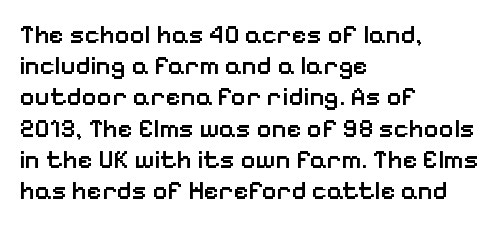
{"italic": "no", "bold": "semi", "underline": "no", "align": "left", "line_spacing_ratio": 1.2, "letter_spacing": "normal", "letter_spacing_em": 0.0, "glyph_px": 26}
